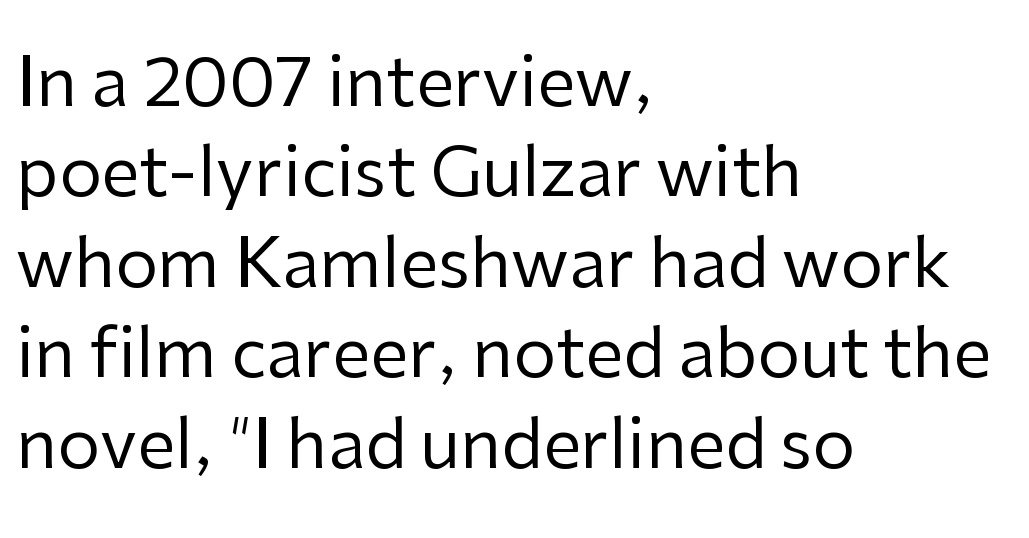
The image shows 68 px regular-weight sans-serif type, upright; set left-aligned, normal line spacing (1.33x), normal letter spacing, not underlined; low stroke contrast and a medium x-height.
